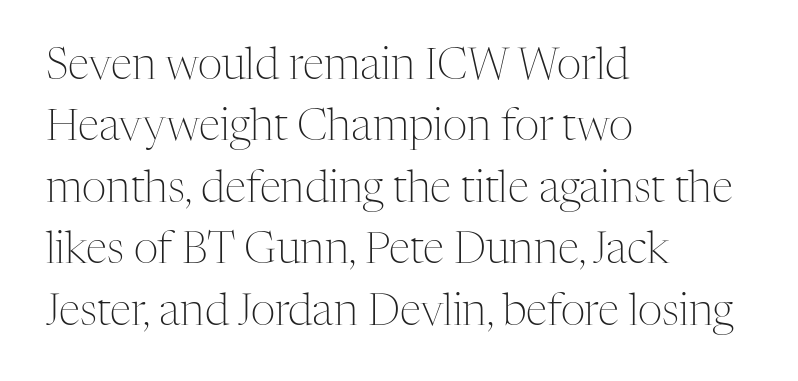
The image shows 43 px light serif type, upright; set left-aligned, normal line spacing (1.43x), normal letter spacing, not underlined; medium stroke contrast and a medium x-height.
